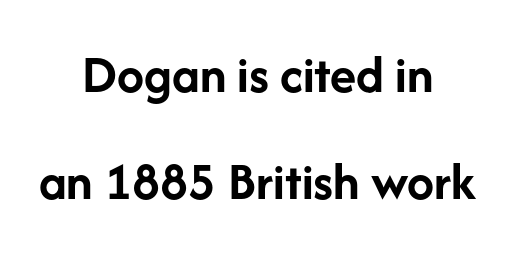
The image shows 54 px semibold sans-serif type, upright; set centered, loose line spacing (1.98x), normal letter spacing, not underlined; low stroke contrast and a medium x-height.
